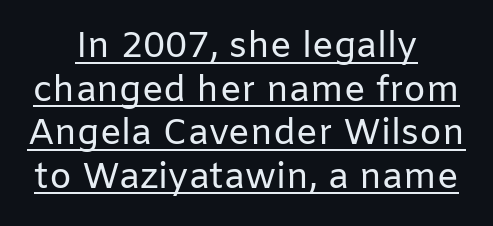
Q: Is the text bold? A: No.
Q: Is the text italic (slanted)? A: No, it is upright.
Q: Is the typeface a serif or a sans-serif typeface? A: Sans-serif.
Q: Is the text underlined? A: Yes.
Q: How is the paragraph aligned? A: Centered.
Q: Is the spacing between letters normal or unusually wide? A: Normal.
Q: Width (condensed, normal, or wide)? A: Normal.
Q: Stroke contrast? A: Low.
Q: x-height? A: Medium.
Q: Monospaced? A: No.
